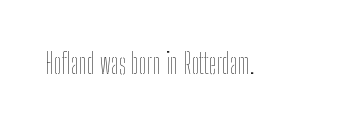
These lines were composed using upright roman letters. Weight: not bold — regular or lighter. Glyph-to-glyph distance matches everyday printed text. The face used here is proportionally spaced, like ordinary book or web type. A bare baseline throughout the passage.
